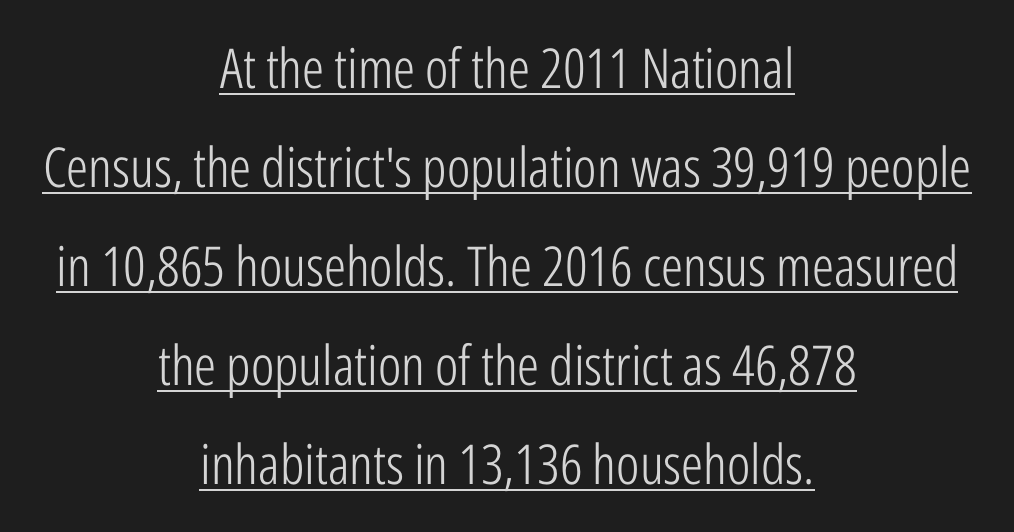
Check the space under the baseline: a stroke is drawn there. Observe the absence of serifs on each vertical stroke in this sample. Both edges are ragged and mirror each other, which tells us the setting is centered. The font sits on the lighter half of the weight spectrum, regular included. The face used here is proportionally spaced, like ordinary book or web type.
